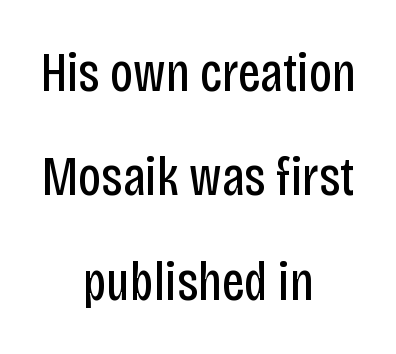
The image shows 55 px regular-weight, condensed sans-serif type, upright; set centered, loose line spacing (1.9x), normal letter spacing, not underlined; low stroke contrast and a large x-height.
